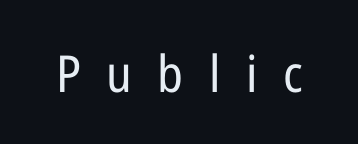
Q: Is the text bold? A: No.
Q: Is the text italic (slanted)? A: No, it is upright.
Q: Is the typeface a serif or a sans-serif typeface? A: Sans-serif.
Q: Is the text underlined? A: No.
Q: Is the spacing between letters normal or unusually wide? A: Unusually wide.
Q: Width (condensed, normal, or wide)? A: Condensed.
Q: Stroke contrast? A: Low.
Q: x-height? A: Medium.
Q: Monospaced? A: No.
